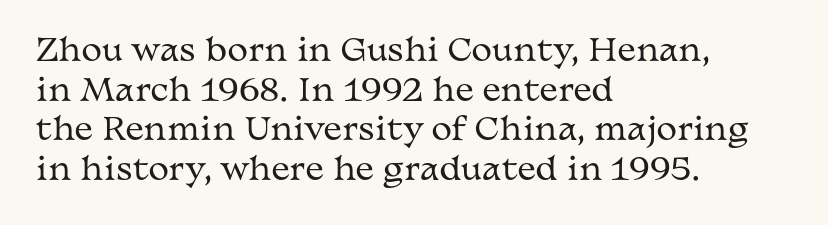
Vertically, the passage feels balanced, rows spaced as you'd expect. The compositor pushed each line to the left boundary. This sample has the flowing, uneven cadence of proportional lettering. No extra ink here — the face is not bold. The letters stand upright; this is a roman face.
